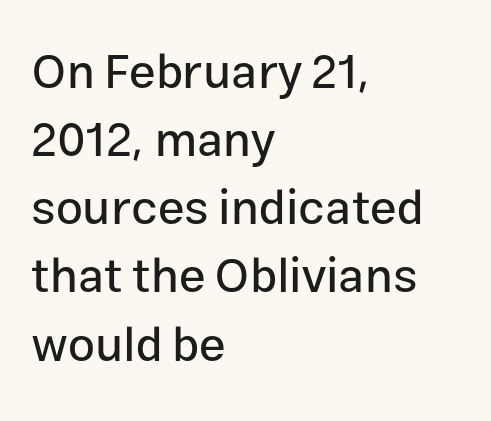
The image shows 48 px sans-serif type, upright; set left-aligned, normal line spacing (1.42x), normal letter spacing, not underlined; low stroke contrast and a medium x-height.
